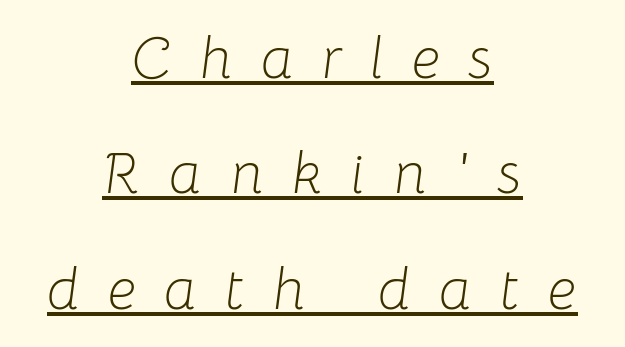
The gaps between neighbouring characters are conspicuously large. Nothing heavy about these letters — not bold at all. These lines are rendered in a variable-pitch font. The glyphs are accompanied by a horizontal stroke just below them. Horizontal bands of white between lines are thick stripes.
